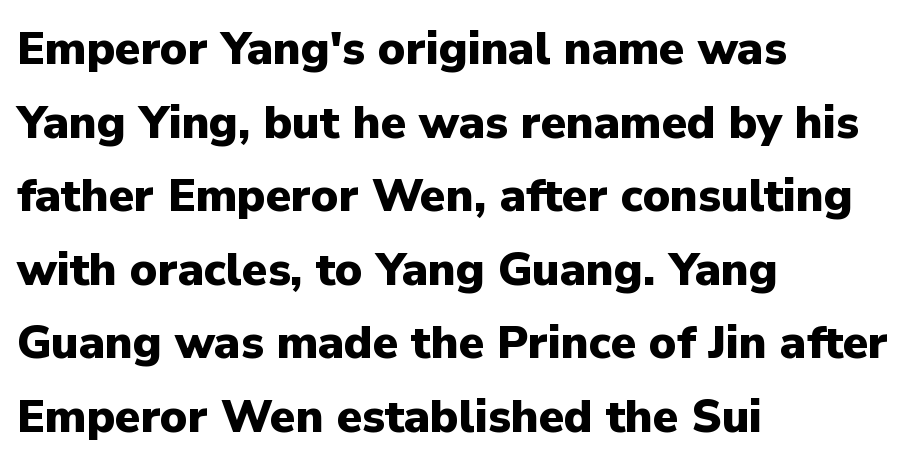
{"serif": "no", "italic": "no", "bold": "yes", "weight": "heavy", "width": "normal", "stroke_contrast": "low", "x_height": "medium", "monospaced": "no", "underline": "no", "align": "left", "line_spacing": "normal", "line_spacing_ratio": 1.6, "letter_spacing": "normal", "letter_spacing_em": 0.0, "glyph_px": 46}
